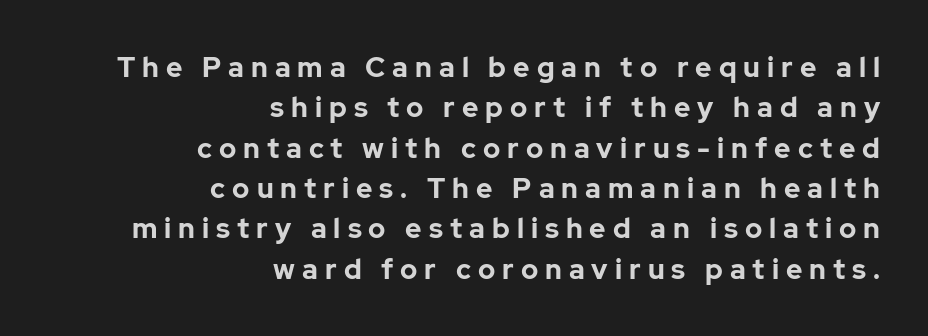
Q: Is the text bold? A: Yes.
Q: Is the text italic (slanted)? A: No, it is upright.
Q: Is the typeface a serif or a sans-serif typeface? A: Sans-serif.
Q: Is the text underlined? A: No.
Q: How is the paragraph aligned? A: Right-aligned.
Q: Is the spacing between letters normal or unusually wide? A: Unusually wide.
Q: Is the spacing between lines tight, normal or loose? A: Normal.
Q: Width (condensed, normal, or wide)? A: Normal.
Q: Stroke contrast? A: Low.
Q: x-height? A: Medium.
Q: Monospaced? A: No.
